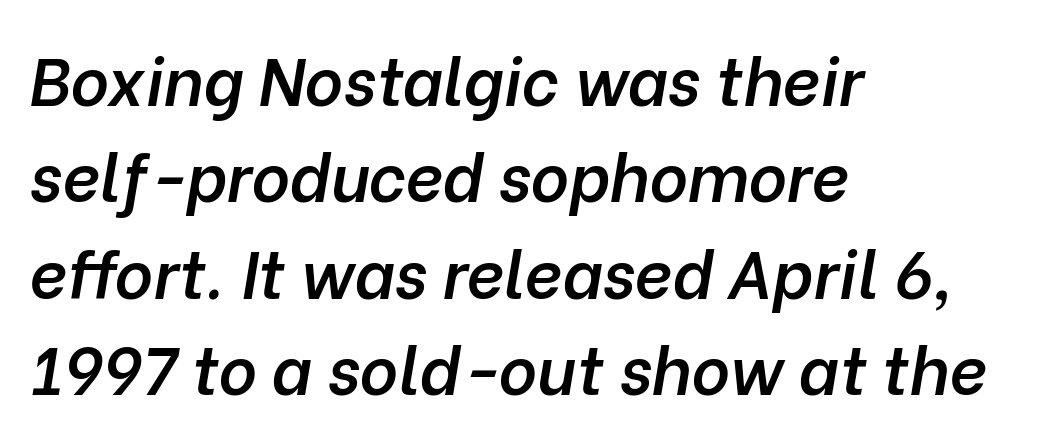
The image shows 66 px semibold type, italic (leaning right); set left-aligned, normal line spacing (1.46x), normal letter spacing, not underlined; low stroke contrast and a medium x-height.
